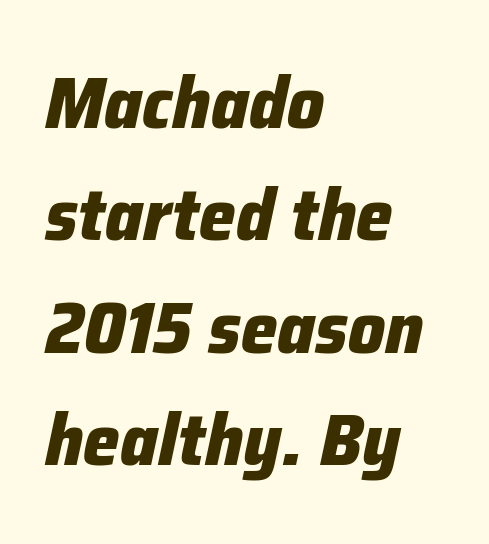
Leading matches the norm, producing a regular column. The area under the type is left untouched. The passage shown is typed in a proportional face where columns would drift. Where is the straight margin? On the left.
